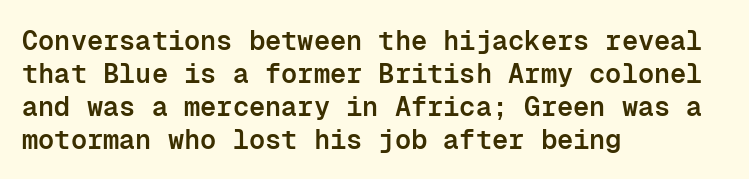
The compositor pushed each line to the left boundary. The space beneath each line is pristine and unruled. Moderately thickened strokes mark this as semibold type. Letter spacing: default. Quick note: not italic, upright.
